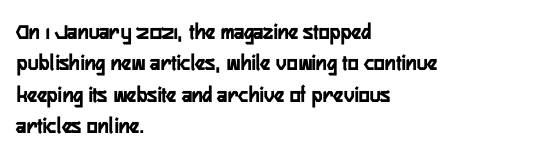
Q: Is the text bold? A: Yes.
Q: Is the text italic (slanted)? A: No, it is upright.
Q: Is the text underlined? A: No.
Q: How is the paragraph aligned? A: Left-aligned.
Q: Is the spacing between letters normal or unusually wide? A: Normal.
Q: Is the spacing between lines tight, normal or loose? A: Normal.
